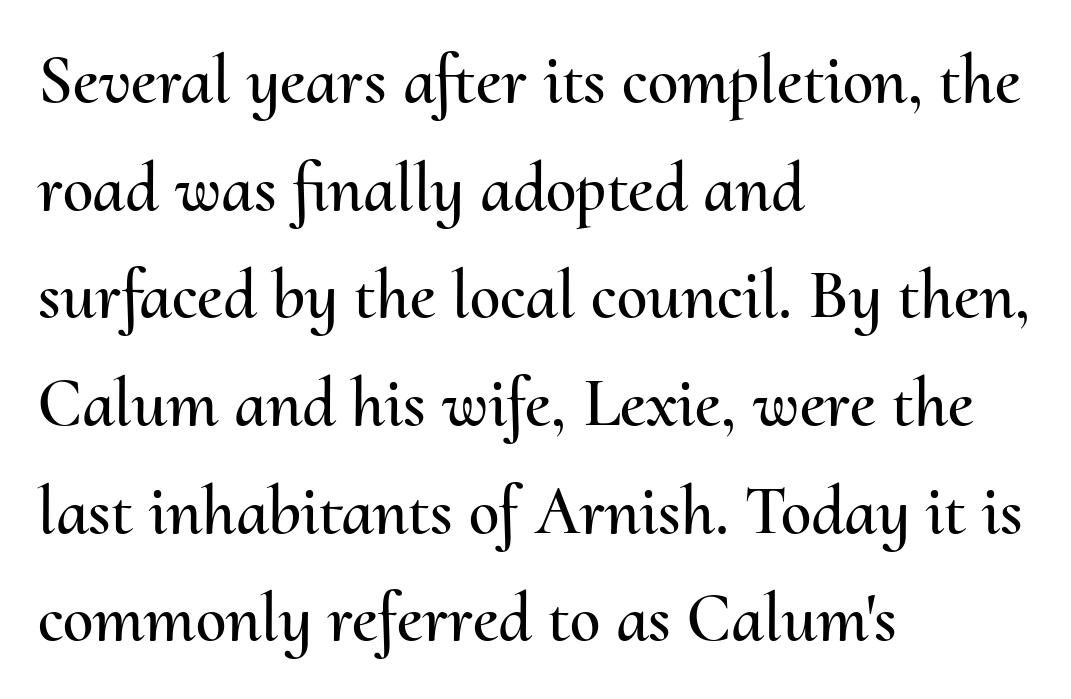
Q: Is the text italic (slanted)? A: No, it is upright.
Q: Is the text underlined? A: No.
Q: How is the paragraph aligned? A: Left-aligned.
Q: Is the spacing between letters normal or unusually wide? A: Normal.
Q: Is the spacing between lines tight, normal or loose? A: Normal.
Q: Width (condensed, normal, or wide)? A: Normal.
Q: Stroke contrast? A: Medium.
Q: x-height? A: Small.
Q: Monospaced? A: No.
